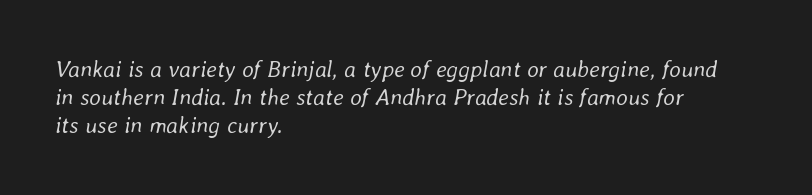
The image shows 23 px text type, italic (leaning right); set left-aligned, line spacing 1.22x, normal letter spacing, not underlined.
